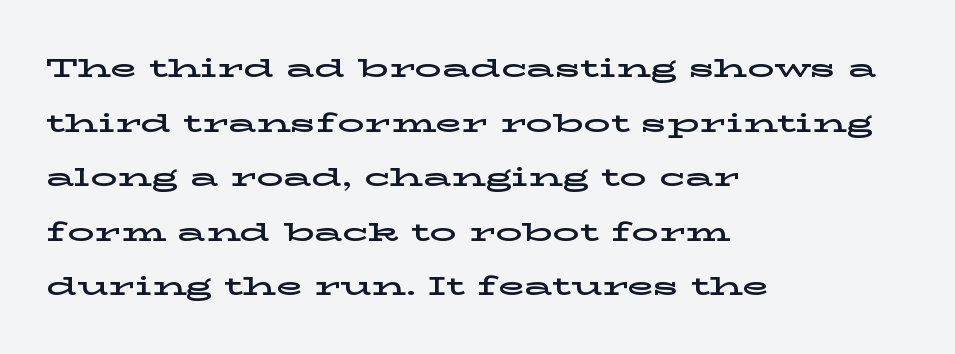
{"italic": "no", "underline": "no", "align": "left", "line_spacing": "loose", "line_spacing_ratio": 2.02, "letter_spacing": "normal", "letter_spacing_em": 0.0, "glyph_px": 27}
